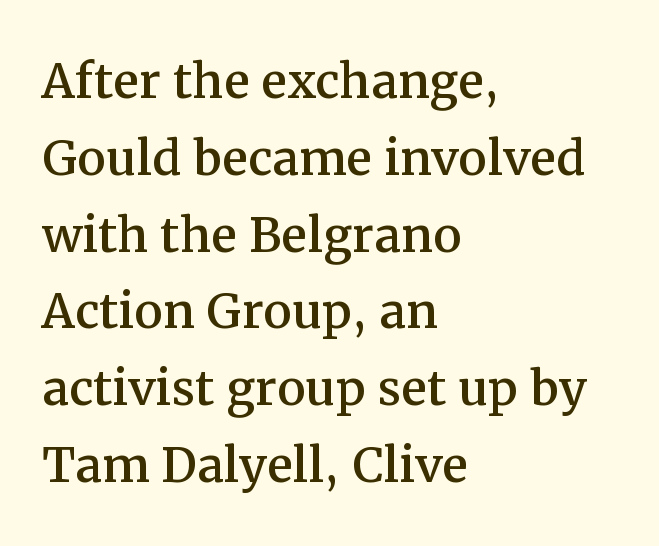
One-word summary of the alignment: left. These lines keep a tight, regular rhythm from letter to letter. The letters advance in unequal steps, a hallmark of proportional type. The baseline area is clear.
